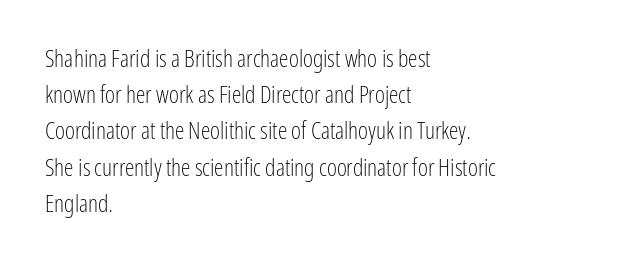
The image shows 24 px text type, upright; set left-aligned, normal line spacing (1.51x), normal letter spacing, not underlined.
